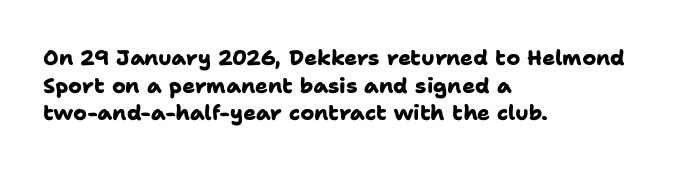
Notice how the passage keeps a crisp vertical edge on the left only. The space between consecutive lines is moderate. Pretty heavy lettering here — definitely bold. Spacing between characters is what you'd get straight out of the box. Beneath every word, the page is bare.
